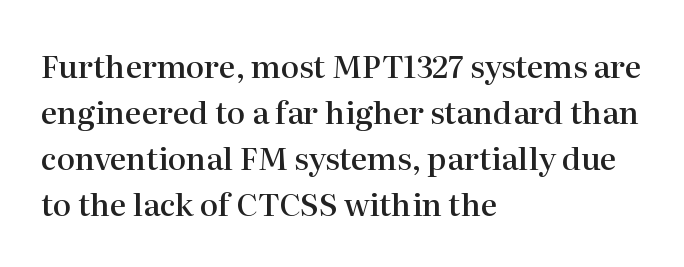
{"serif": "yes", "italic": "no", "bold": "semi", "weight": "semibold", "width": "normal", "stroke_contrast": "high", "x_height": "medium", "monospaced": "no", "underline": "no", "align": "left", "line_spacing": "normal", "line_spacing_ratio": 1.48, "letter_spacing": "normal", "letter_spacing_em": 0.0, "glyph_px": 31}
